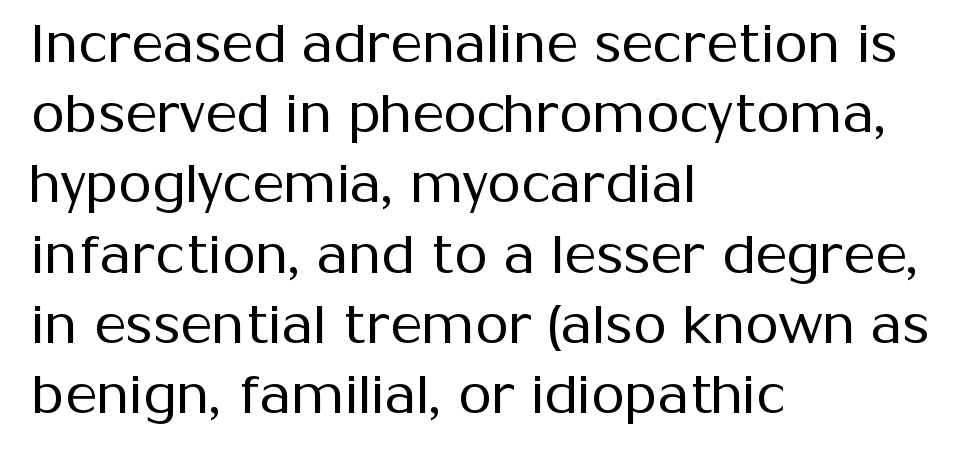
Q: Is the text bold? A: No.
Q: Is the text italic (slanted)? A: No, it is upright.
Q: Is the typeface a serif or a sans-serif typeface? A: Sans-serif.
Q: Is the text underlined? A: No.
Q: How is the paragraph aligned? A: Left-aligned.
Q: Is the spacing between letters normal or unusually wide? A: Normal.
Q: Is the spacing between lines tight, normal or loose? A: Normal.
Q: Width (condensed, normal, or wide)? A: Normal.
Q: Stroke contrast? A: Medium.
Q: x-height? A: Medium.
Q: Monospaced? A: No.
